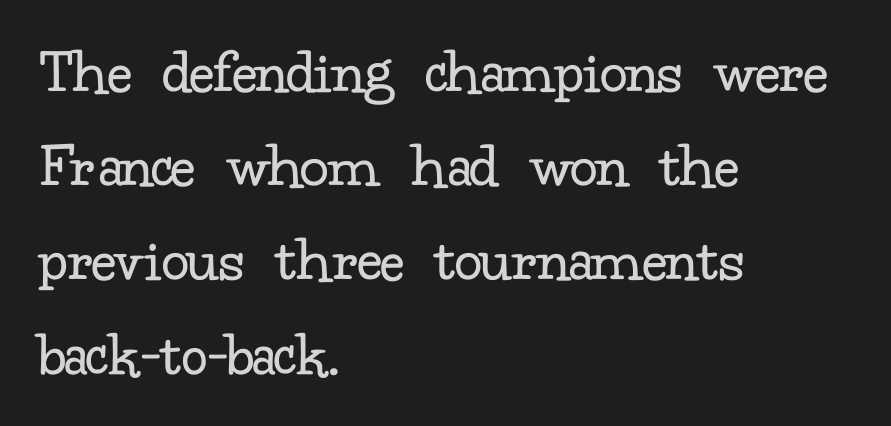
Q: Is the text bold? A: No.
Q: Is the text italic (slanted)? A: No, it is upright.
Q: Is the typeface a serif or a sans-serif typeface? A: Serif.
Q: Is the text underlined? A: No.
Q: How is the paragraph aligned? A: Left-aligned.
Q: Is the spacing between letters normal or unusually wide? A: Normal.
Q: Is the spacing between lines tight, normal or loose? A: Normal.
Q: Width (condensed, normal, or wide)? A: Normal.
Q: Stroke contrast? A: Low.
Q: x-height? A: Small.
Q: Monospaced? A: No.
